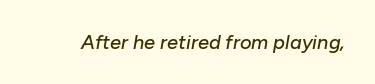
{"italic": "yes", "lean": "right", "slant_degrees": 10, "underline": "no", "letter_spacing": "normal", "letter_spacing_em": 0.0, "glyph_px": 20}
